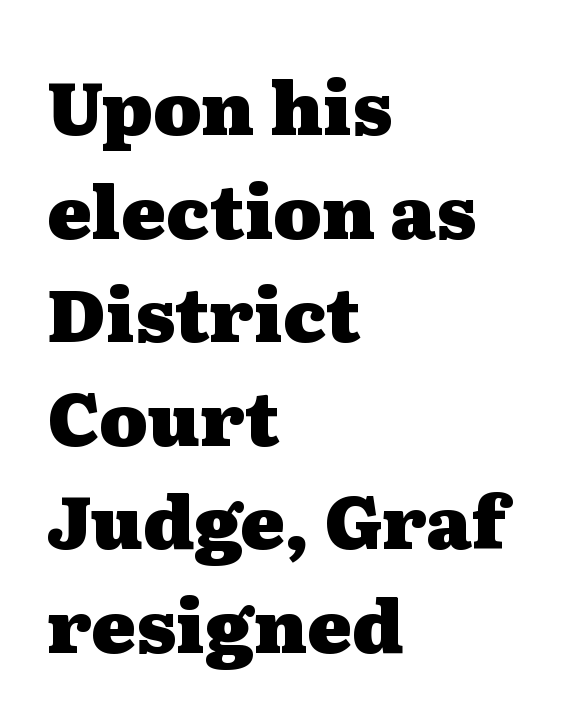
Q: Is the text bold? A: Yes.
Q: Is the text italic (slanted)? A: No, it is upright.
Q: Is the typeface a serif or a sans-serif typeface? A: Serif.
Q: Is the text underlined? A: No.
Q: How is the paragraph aligned? A: Left-aligned.
Q: Is the spacing between letters normal or unusually wide? A: Normal.
Q: Is the spacing between lines tight, normal or loose? A: Normal.
Q: Width (condensed, normal, or wide)? A: Wide.
Q: Stroke contrast? A: Medium.
Q: x-height? A: Medium.
Q: Monospaced? A: No.
